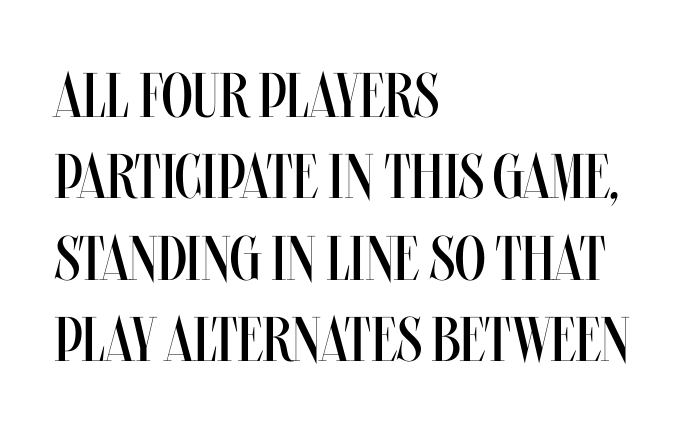
{"italic": "no", "bold": "no", "weight": "regular", "width": "condensed", "stroke_contrast": "medium", "x_height": "large", "monospaced": "no", "underline": "no", "align": "left", "line_spacing": "normal", "line_spacing_ratio": 1.29, "letter_spacing": "normal", "letter_spacing_em": 0.0, "glyph_px": 63}
